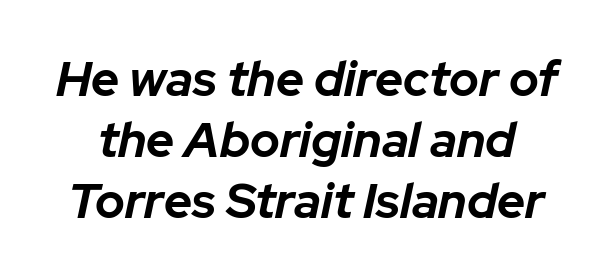
{"italic": "yes", "lean": "right", "slant_degrees": 12, "bold": "yes", "weight": "bold", "width": "normal", "stroke_contrast": "low", "x_height": "medium", "monospaced": "no", "underline": "no", "line_spacing": "normal", "line_spacing_ratio": 1.25, "letter_spacing": "normal", "letter_spacing_em": 0.0, "glyph_px": 49}
